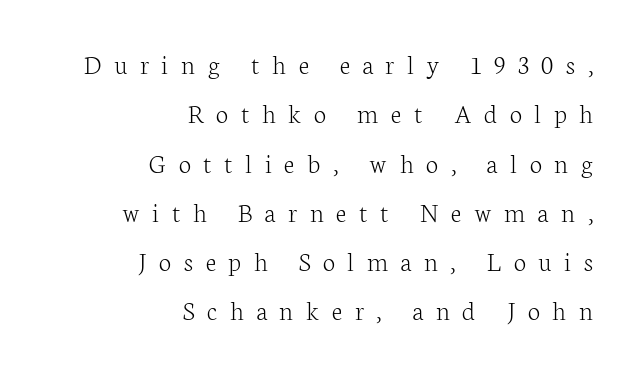
{"serif": "yes", "italic": "no", "bold": "no", "weight": "light", "width": "normal", "stroke_contrast": "low", "x_height": "medium", "monospaced": "no", "underline": "no", "align": "right", "line_spacing_ratio": 1.76, "letter_spacing": "wide", "letter_spacing_em": 0.45, "glyph_px": 28}
